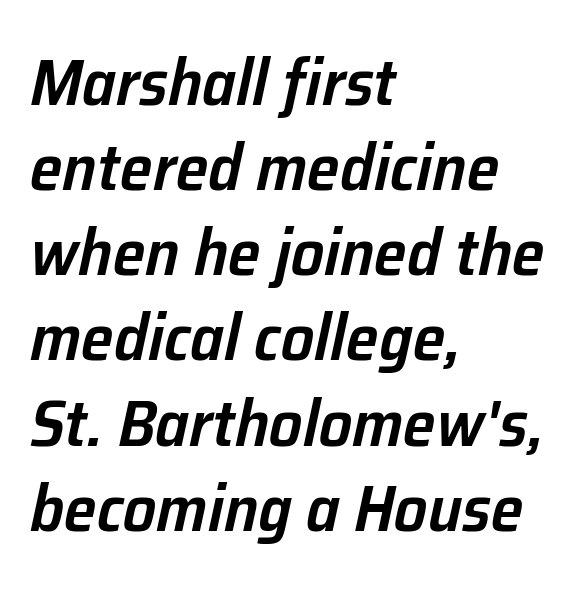
What weight is shown? A semibold, between regular and bold. Type without underlining. Line beginnings align vertically; line endings do not. The letters advance in unequal steps, a hallmark of proportional type. The rendering applies a slant to the glyphs. Leading: standard.
